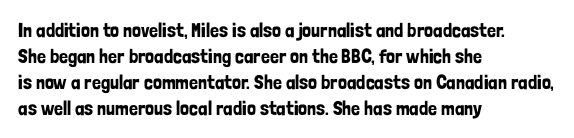
Q: Is the text italic (slanted)? A: No, it is upright.
Q: Is the text underlined? A: No.
Q: How is the paragraph aligned? A: Left-aligned.
Q: Is the spacing between letters normal or unusually wide? A: Normal.
Q: Is the spacing between lines tight, normal or loose? A: Normal.
